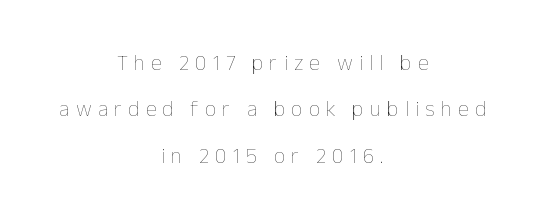
Q: Is the text bold? A: No.
Q: Is the text italic (slanted)? A: No, it is upright.
Q: Is the text underlined? A: No.
Q: How is the paragraph aligned? A: Centered.
Q: Is the spacing between letters normal or unusually wide? A: Unusually wide.
Q: Is the spacing between lines tight, normal or loose? A: Loose.
